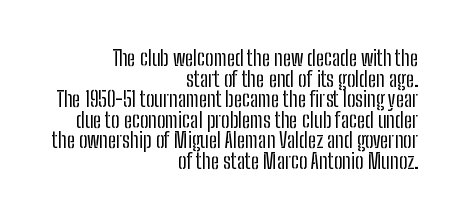
Q: Is the text bold? A: No.
Q: Is the text italic (slanted)? A: No, it is upright.
Q: Is the text underlined? A: No.
Q: How is the paragraph aligned? A: Right-aligned.
Q: Is the spacing between letters normal or unusually wide? A: Normal.
Q: Is the spacing between lines tight, normal or loose? A: Tight.
